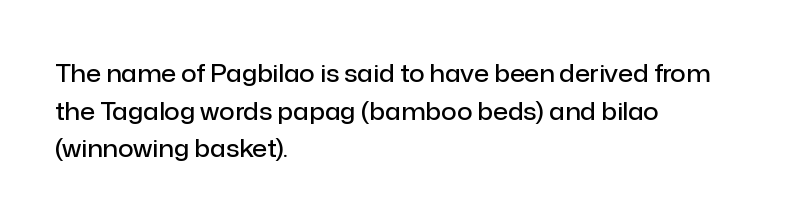
{"italic": "no", "bold": "semi", "underline": "no", "align": "left", "line_spacing": "normal", "line_spacing_ratio": 1.57, "letter_spacing": "normal", "letter_spacing_em": 0.0, "glyph_px": 24}
